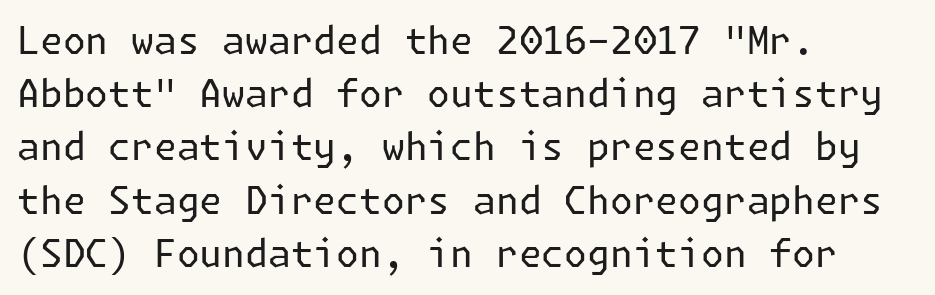
Q: Is the text bold? A: No.
Q: Is the text italic (slanted)? A: No, it is upright.
Q: Is the typeface a serif or a sans-serif typeface? A: Sans-serif.
Q: Is the text underlined? A: No.
Q: How is the paragraph aligned? A: Left-aligned.
Q: Is the spacing between letters normal or unusually wide? A: Normal.
Q: Is the spacing between lines tight, normal or loose? A: Normal.
Q: Width (condensed, normal, or wide)? A: Normal.
Q: Stroke contrast? A: Low.
Q: x-height? A: Medium.
